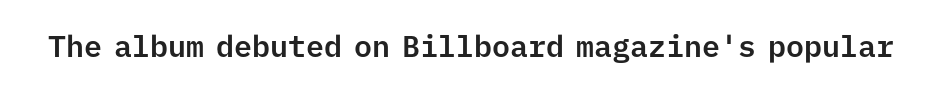
Q: Is the text italic (slanted)? A: No, it is upright.
Q: Is the typeface a serif or a sans-serif typeface? A: Sans-serif.
Q: Is the text underlined? A: No.
Q: Is the spacing between letters normal or unusually wide? A: Normal.
Q: Width (condensed, normal, or wide)? A: Normal.
Q: Stroke contrast? A: Low.
Q: x-height? A: Medium.
Q: Monospaced? A: Yes.
